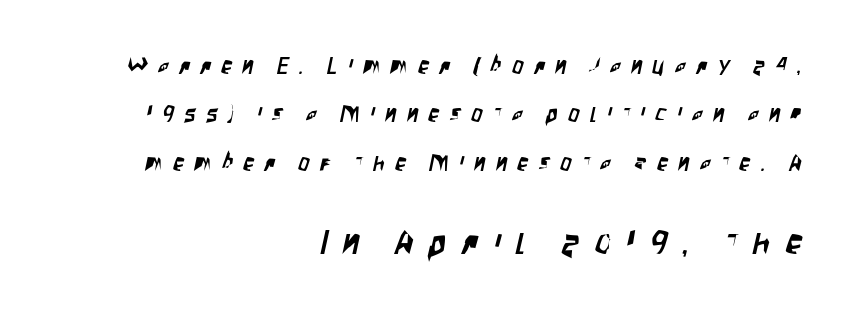
{"serif": "no", "width": "condensed", "stroke_contrast": "low", "x_height": "large", "monospaced": "no", "underline": "no", "align": "right", "line_spacing": "loose", "line_spacing_ratio": 2.2, "letter_spacing": "wide", "letter_spacing_em": 0.48, "larger_block": "second", "size_ratio": 1.5, "glyph_px": 33}
